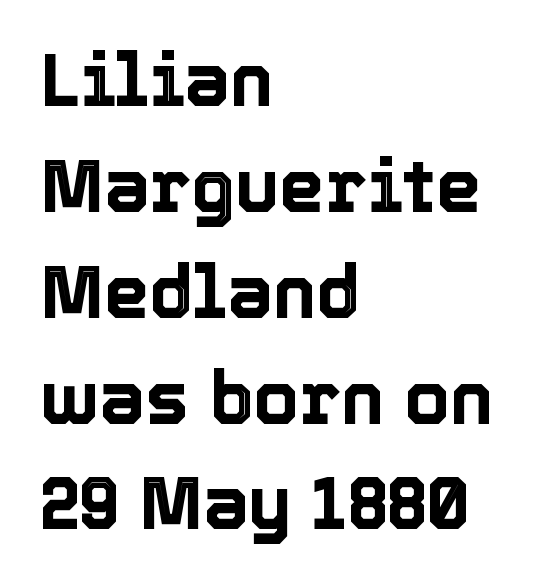
The image shows 73 px text type, upright; set left-aligned, normal line spacing (1.45x), normal letter spacing, not underlined; a medium x-height.
